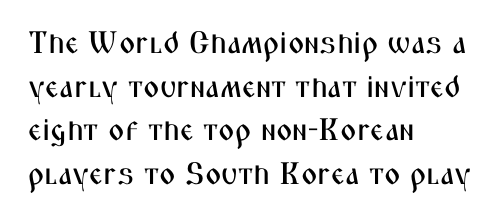
The image shows 31 px condensed sans-serif type, upright; set left-aligned, normal line spacing (1.41x), normal letter spacing, not underlined; medium stroke contrast and a medium x-height.
